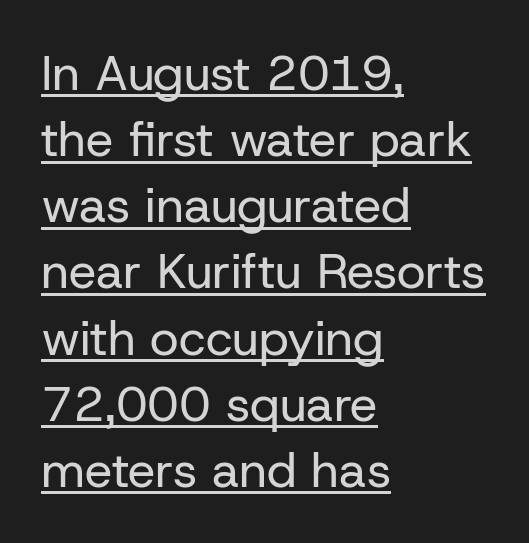
Q: Is the text bold? A: No.
Q: Is the text italic (slanted)? A: No, it is upright.
Q: Is the typeface a serif or a sans-serif typeface? A: Sans-serif.
Q: Is the text underlined? A: Yes.
Q: How is the paragraph aligned? A: Left-aligned.
Q: Is the spacing between letters normal or unusually wide? A: Normal.
Q: Is the spacing between lines tight, normal or loose? A: Normal.
Q: Width (condensed, normal, or wide)? A: Normal.
Q: Stroke contrast? A: Low.
Q: x-height? A: Medium.
Q: Monospaced? A: No.
